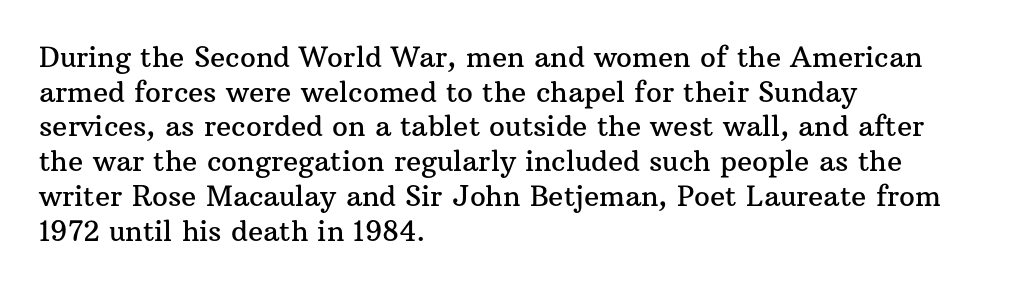
{"serif": "yes", "italic": "no", "width": "normal", "stroke_contrast": "medium", "x_height": "medium", "monospaced": "no", "underline": "no", "align": "left", "line_spacing_ratio": 1.24, "letter_spacing": "normal", "letter_spacing_em": 0.0, "glyph_px": 28}
